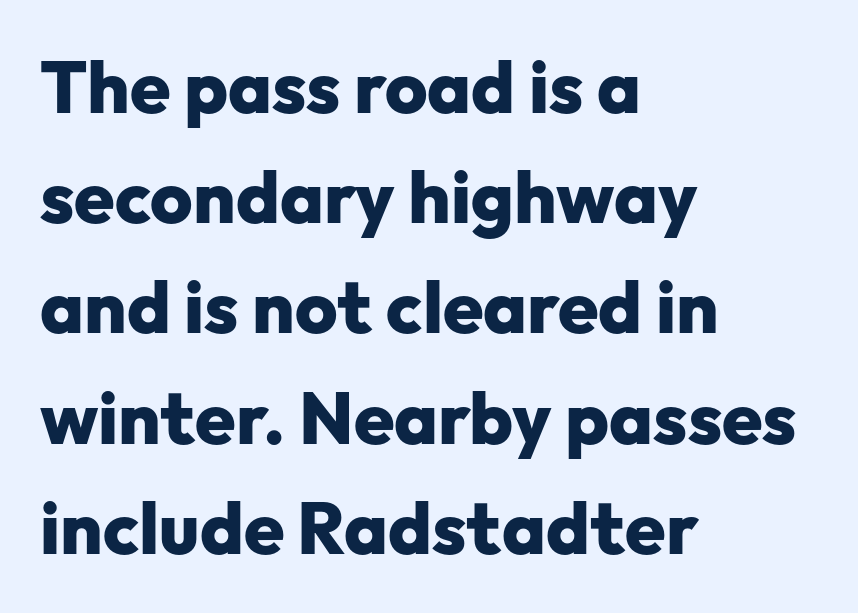
The image shows 73 px heavy sans-serif type, upright; set left-aligned, normal line spacing (1.51x), normal letter spacing, not underlined; low stroke contrast and a medium x-height.
